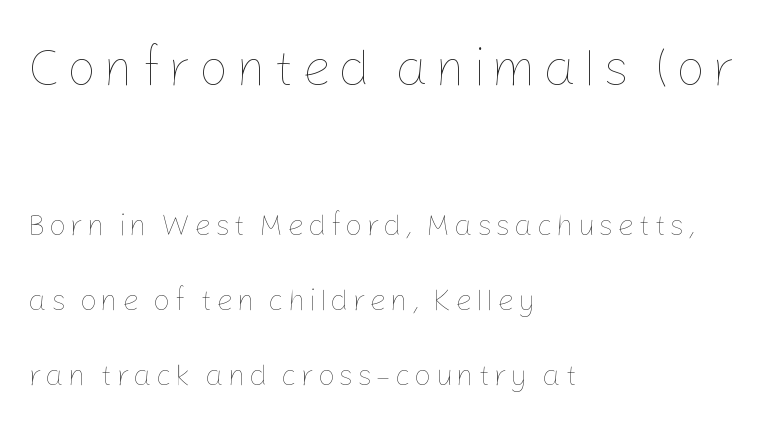
Descenders are the only things crossing below the line. This is not heavy type; no bold has been used. This sample has the flowing, uneven cadence of proportional lettering. When letters stand straight like this, we call the style roman or upright. Every row of glyphs begins at an identical x-position on the left. A great deal of white space separates one row of letters from the next.
